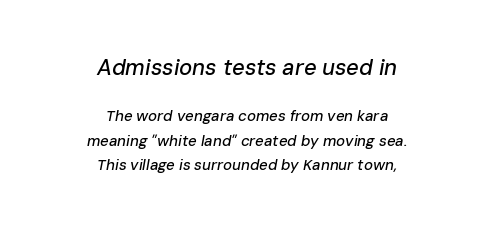
Q: Is the text italic (slanted)? A: Yes, it leans right by about 10 degrees.
Q: Is the text underlined? A: No.
Q: How is the paragraph aligned? A: Centered.
Q: Is the spacing between letters normal or unusually wide? A: Normal.
Q: Is the spacing between lines tight, normal or loose? A: Normal.
Q: Which block of text is set in a larger size, the first (top) or the second (bottom)? A: The first (top) one.
